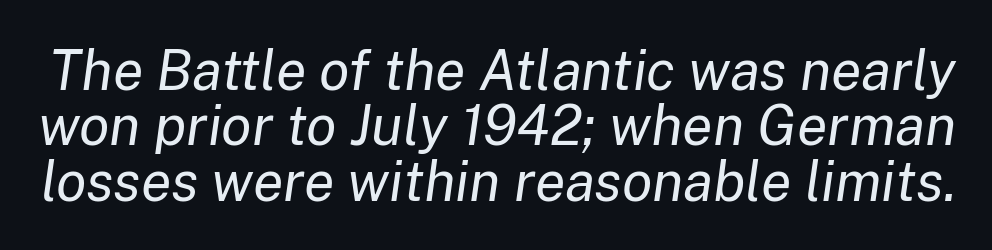
The image shows 56 px regular-weight type, italic (leaning right); set tight line spacing (0.99x), normal letter spacing, not underlined; low stroke contrast and a medium x-height.
